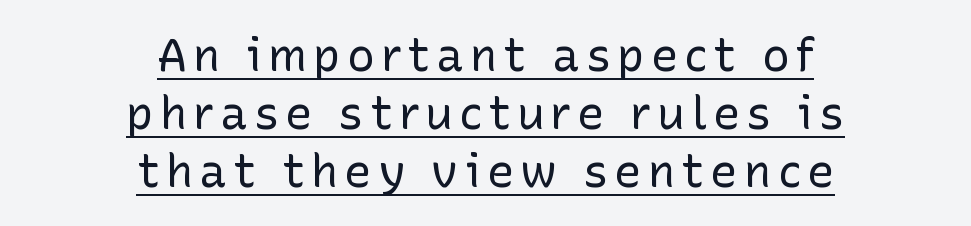
Are there feet on the stems? There aren't — it's a sans. Honestly, the underline is the first thing you notice here. Centered paragraph, ragged on both sides. A typesetter would mark this as roman, not italic. Proportional: the letters do not fall into vertical columns. On a weight scale, this lands at 450 or below.
